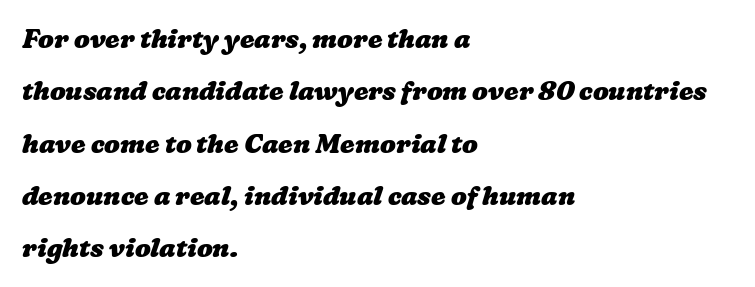
Q: Is the text bold? A: Yes.
Q: Is the text underlined? A: No.
Q: How is the paragraph aligned? A: Left-aligned.
Q: Is the spacing between letters normal or unusually wide? A: Normal.
Q: Is the spacing between lines tight, normal or loose? A: Loose.
